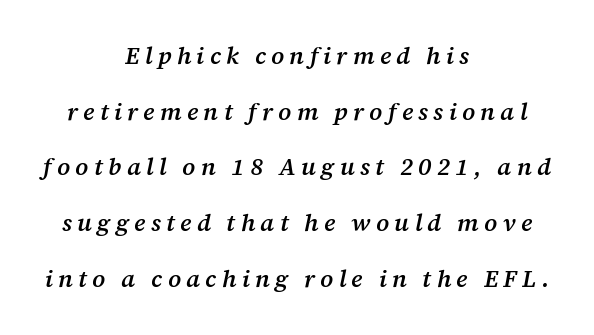
The image shows 24 px text type, italic (leaning right); set centered, loose line spacing (2.32x), unusually wide letter spacing (+0.22 em), not underlined.
